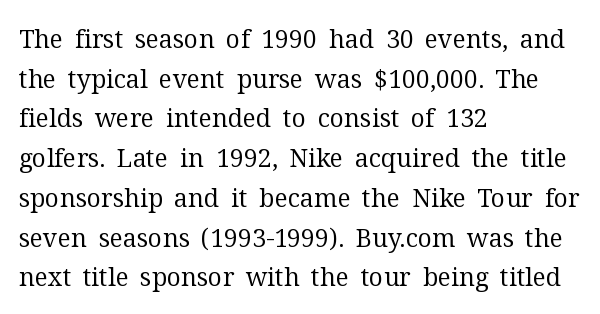
Q: Is the text bold? A: No.
Q: Is the text italic (slanted)? A: No, it is upright.
Q: Is the text underlined? A: No.
Q: How is the paragraph aligned? A: Left-aligned.
Q: Is the spacing between letters normal or unusually wide? A: Normal.
Q: Is the spacing between lines tight, normal or loose? A: Normal.
